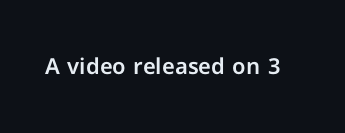
{"italic": "no", "underline": "no", "letter_spacing": "normal", "letter_spacing_em": 0.0, "glyph_px": 22}
